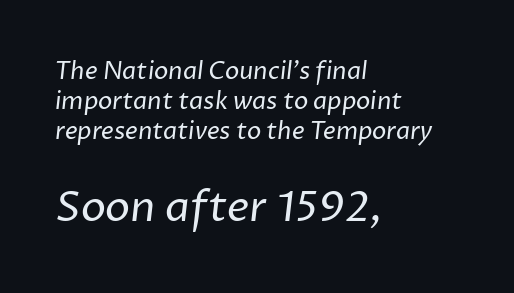
{"serif": "no", "bold": "no", "weight": "regular", "width": "normal", "stroke_contrast": "low", "x_height": "medium", "monospaced": "no", "underline": "no", "align": "left", "line_spacing": "normal", "line_spacing_ratio": 1.26, "letter_spacing": "normal", "letter_spacing_em": 0.0, "larger_block": "second", "size_ratio": 1.75, "glyph_px": 42}
